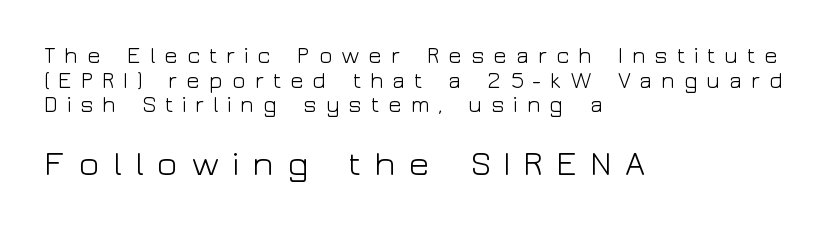
Examine the stroke ends and you'll find no serifs. The passage shown begins with its smaller block and ends with its larger one. Does the copy run flush right? No — it runs flush left. This rendering features lettering with no underline.
